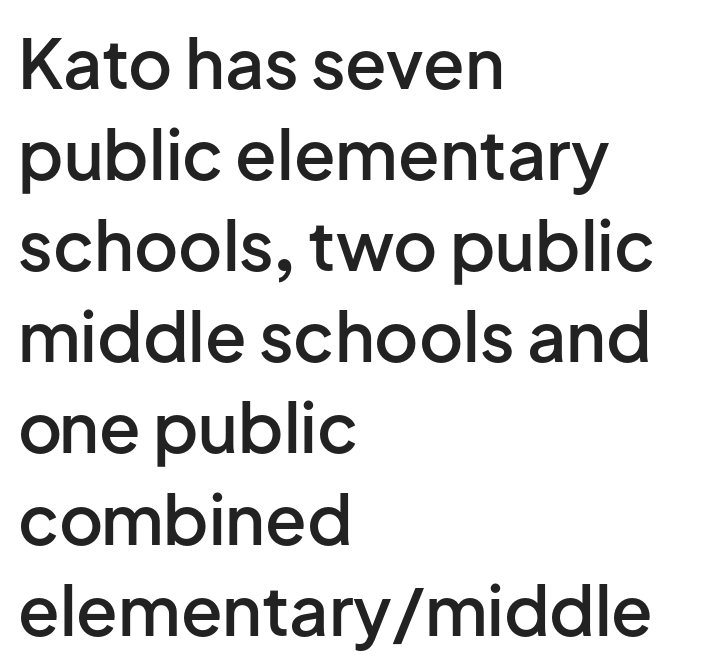
Is this a fixed-width face? No — the glyphs have proportional, varying widths. Honestly, the row spacing looks completely unremarkable. A bare baseline throughout the passage. A student would call this left alignment; a typographer would say flush left, rag right. These lines keep a tight, regular rhythm from letter to letter.
